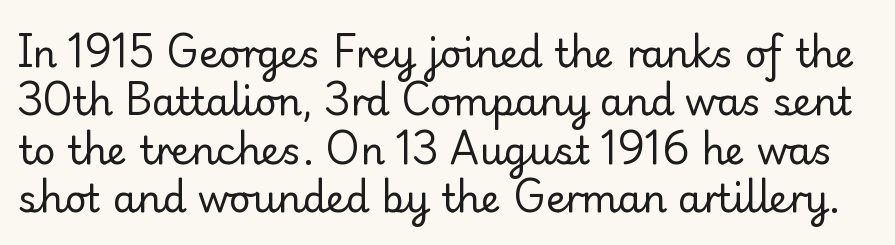
Examine the stroke ends and you'll spot serifs. Characters remain perfectly vertical along every line. Is this a fixed-width face? No — the glyphs have proportional, varying widths. Stems and bowls with no extra thickness — not bold.
